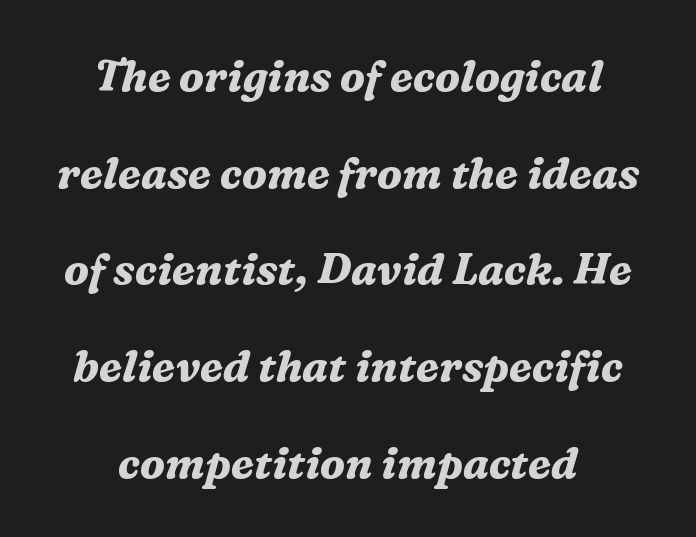
The image shows 43 px bold serif type, italic (leaning right); set centered, loose line spacing (2.25x), normal letter spacing, not underlined; medium stroke contrast and a medium x-height.
